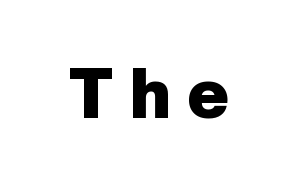
On the weight axis this lands at bold, roughly 700. Rendered with straight, roman letterforms. Has an underline been added? It has not. Serif or sans? Sans — the stroke terminals are bare. The tracking reads as deliberately expanded to a designer's eye. The face used here is proportionally spaced, like ordinary book or web type.
